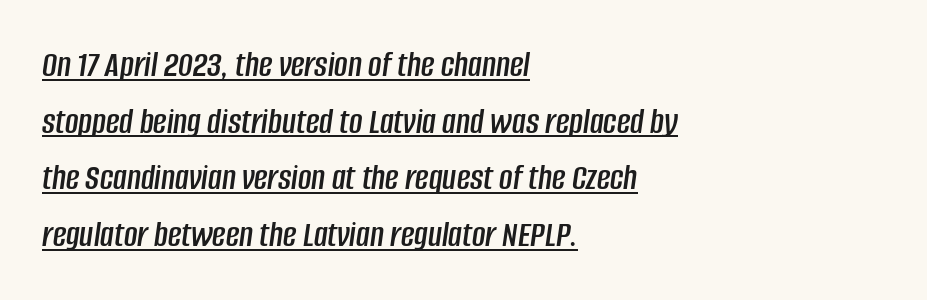
Q: Is the text italic (slanted)? A: Yes, it leans right by about 8 degrees.
Q: Is the text underlined? A: Yes.
Q: How is the paragraph aligned? A: Left-aligned.
Q: Is the spacing between letters normal or unusually wide? A: Normal.
Q: Is the spacing between lines tight, normal or loose? A: Normal.
Q: Width (condensed, normal, or wide)? A: Condensed.
Q: Stroke contrast? A: Low.
Q: x-height? A: Large.
Q: Monospaced? A: No.
